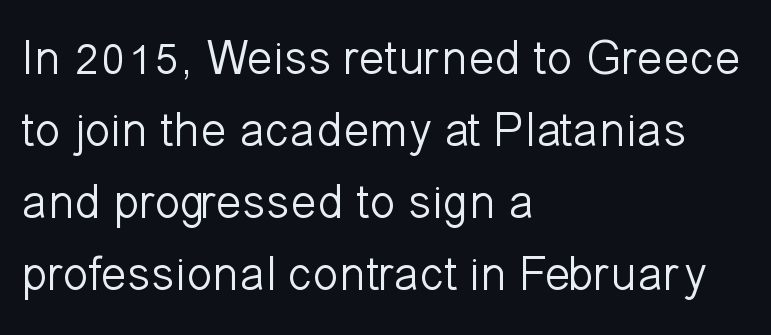
{"serif": "no", "italic": "no", "bold": "no", "weight": "light", "width": "normal", "stroke_contrast": "low", "x_height": "medium", "monospaced": "no", "underline": "no", "align": "left", "line_spacing": "normal", "line_spacing_ratio": 1.5, "letter_spacing": "normal", "letter_spacing_em": 0.0, "glyph_px": 48}
